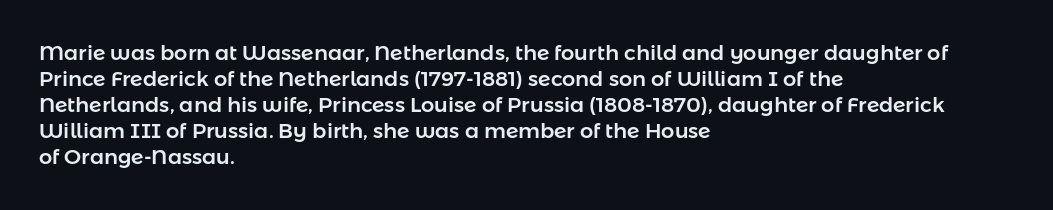
Q: Is the text italic (slanted)? A: No, it is upright.
Q: Is the text underlined? A: No.
Q: How is the paragraph aligned? A: Left-aligned.
Q: Is the spacing between letters normal or unusually wide? A: Normal.
